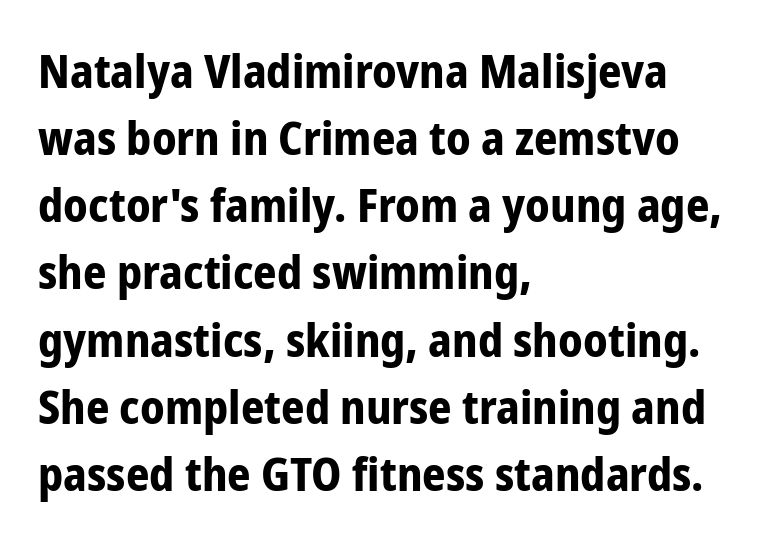
Q: Is the text bold? A: Yes.
Q: Is the text italic (slanted)? A: No, it is upright.
Q: Is the typeface a serif or a sans-serif typeface? A: Sans-serif.
Q: Is the text underlined? A: No.
Q: How is the paragraph aligned? A: Left-aligned.
Q: Is the spacing between letters normal or unusually wide? A: Normal.
Q: Is the spacing between lines tight, normal or loose? A: Normal.
Q: Width (condensed, normal, or wide)? A: Condensed.
Q: Stroke contrast? A: Low.
Q: x-height? A: Medium.
Q: Monospaced? A: No.
